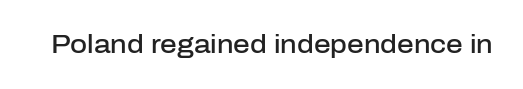
Ascenders rise straight up at ninety degrees. The typesetting leans somewhat heavy: a semibold. Observe the ordinary spacing: letters are neighbours, not strangers. Only glyphs here, with clear space below each row.
